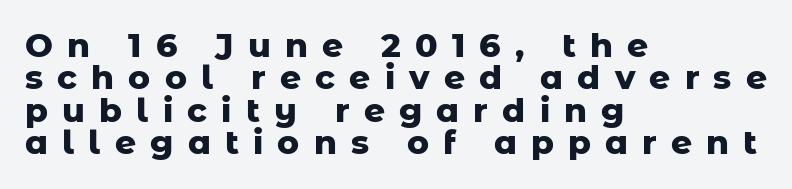
The image shows 33 px heavy sans-serif type, upright; set left-aligned, tight line spacing (0.98x), unusually wide letter spacing (+0.43 em), not underlined; low stroke contrast and a medium x-height.
